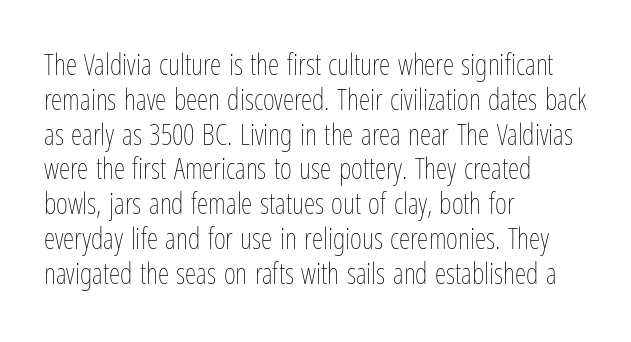
{"italic": "no", "bold": "no", "weight": "thin", "width": "condensed", "stroke_contrast": "low", "x_height": "medium", "monospaced": "no", "underline": "no", "align": "left", "line_spacing_ratio": 1.2, "letter_spacing": "normal", "letter_spacing_em": 0.0, "glyph_px": 29}
